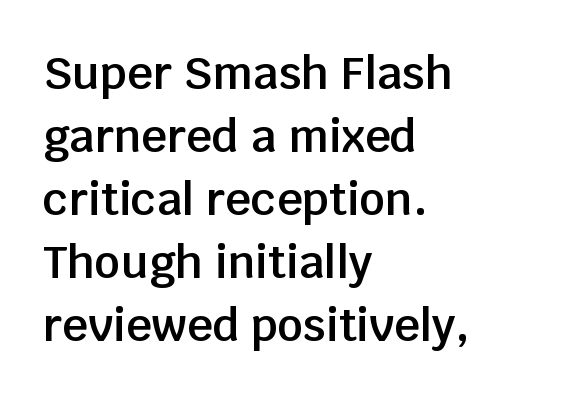
{"serif": "no", "italic": "no", "bold": "semi", "weight": "semibold", "width": "normal", "stroke_contrast": "low", "x_height": "large", "monospaced": "no", "underline": "no", "align": "left", "line_spacing": "normal", "line_spacing_ratio": 1.4, "letter_spacing": "normal", "letter_spacing_em": 0.0, "glyph_px": 45}
